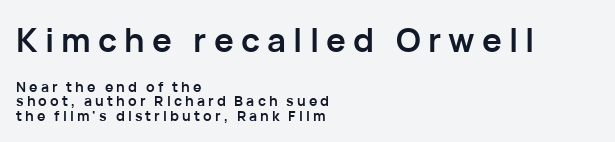
Q: Is the text bold? A: Yes.
Q: Is the text italic (slanted)? A: No, it is upright.
Q: Is the typeface a serif or a sans-serif typeface? A: Sans-serif.
Q: Is the text underlined? A: No.
Q: How is the paragraph aligned? A: Left-aligned.
Q: Is the spacing between letters normal or unusually wide? A: Unusually wide.
Q: Is the spacing between lines tight, normal or loose? A: Tight.
Q: Which block of text is set in a larger size, the first (top) or the second (bottom)? A: The first (top) one.
Q: Width (condensed, normal, or wide)? A: Normal.
Q: Stroke contrast? A: Low.
Q: x-height? A: Medium.
Q: Monospaced? A: No.
